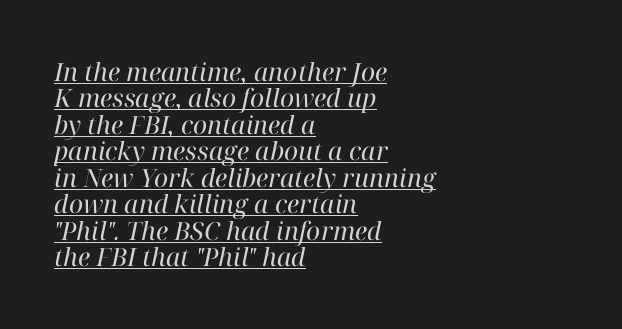
Characters are canted at an angle relative to the baseline's perpendicular. The vertical gap from one line to the next is small. Where is the straight margin? On the left. Vertical stems look standard width or narrower in stroke. Letter spacing: default. This is underlined copy, the kind a proofreader might mark for attention.
